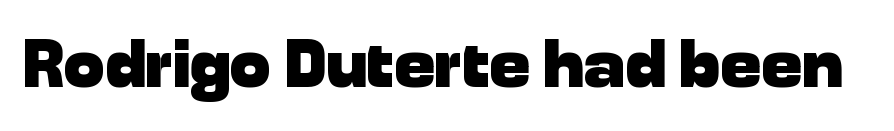
The image shows 68 px heavy sans-serif type, upright; set normal letter spacing, not underlined; low stroke contrast and a medium x-height.
